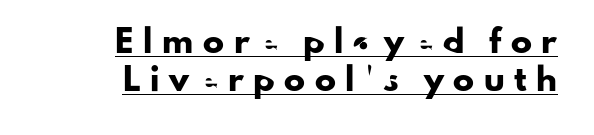
Glyph-to-glyph distance is far greater than everyday printed text. If you drew a ruler down the right edge, every line would touch it. Italic? Not at all — the glyphs are vertical. What decoration does the sample have? An underline.
